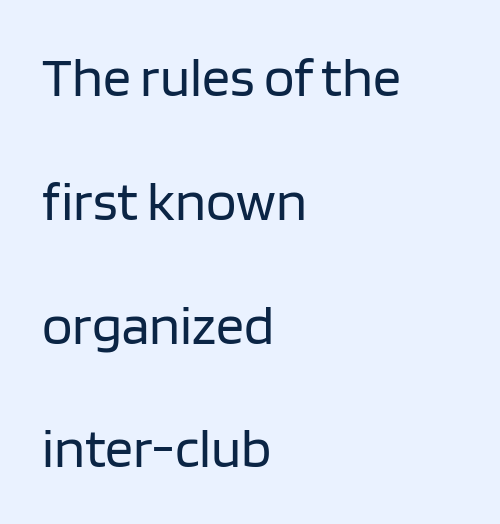
Q: Is the text bold? A: No.
Q: Is the text italic (slanted)? A: No, it is upright.
Q: Is the typeface a serif or a sans-serif typeface? A: Sans-serif.
Q: Is the text underlined? A: No.
Q: How is the paragraph aligned? A: Left-aligned.
Q: Is the spacing between letters normal or unusually wide? A: Normal.
Q: Is the spacing between lines tight, normal or loose? A: Loose.
Q: Width (condensed, normal, or wide)? A: Normal.
Q: Stroke contrast? A: Low.
Q: x-height? A: Large.
Q: Monospaced? A: No.
